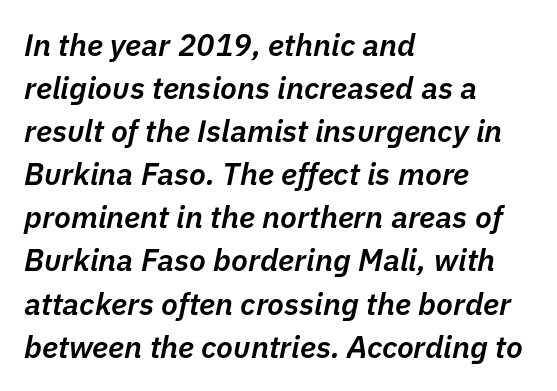
Designer's note — italics engaged. Nothing unusual about the tracking: characters are spaced as the font intends. A typesetter would call this proportional, since set widths differ per character. Notice how the passage keeps a crisp vertical edge on the left only. The area under the type is left untouched.
